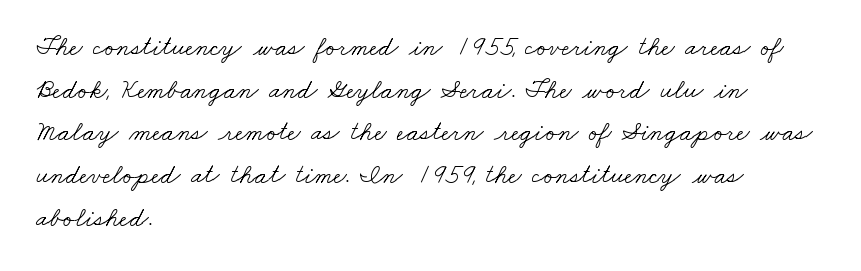
{"bold": "no", "underline": "no", "align": "left", "line_spacing": "normal", "line_spacing_ratio": 1.58, "letter_spacing": "normal", "letter_spacing_em": 0.0, "glyph_px": 27}
